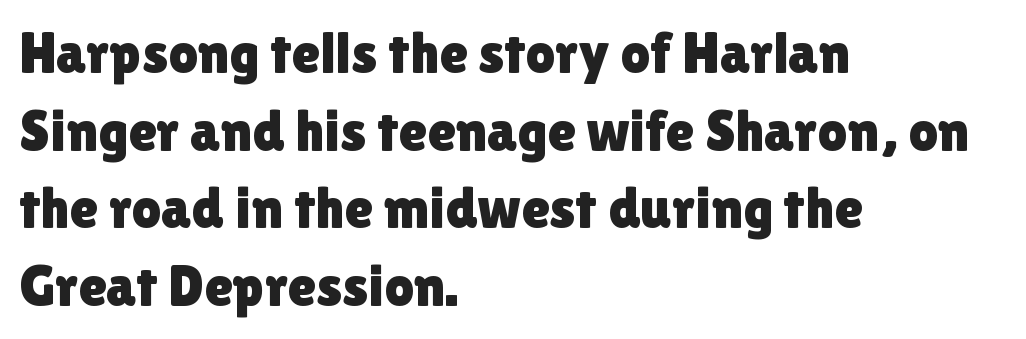
A classic flush-left, rag-right setting is used for this passage. In terms of posture, this sample is upright. Note the varied advance widths — an 'i' is clearly narrower than an 'm'. Grotesque or geometric, the face here clearly has no serifs. The zone under the glyphs is completely vacant.
